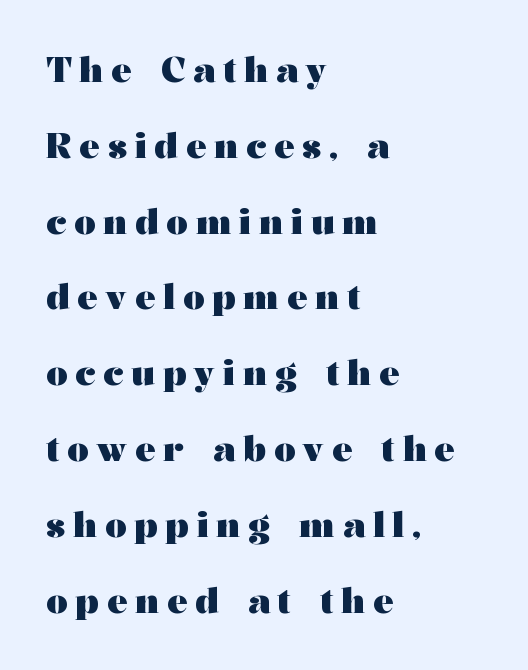
{"serif": "yes", "italic": "no", "bold": "yes", "weight": "heavy", "width": "wide", "stroke_contrast": "medium", "x_height": "medium", "monospaced": "no", "underline": "no", "align": "left", "line_spacing": "loose", "line_spacing_ratio": 2.23, "letter_spacing": "wide", "letter_spacing_em": 0.23, "glyph_px": 34}
